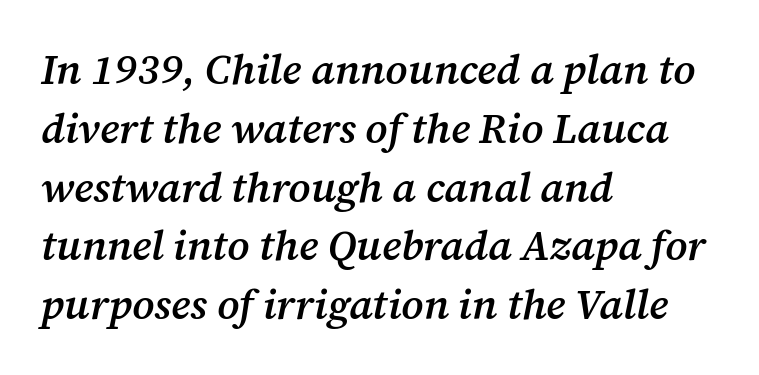
Vertically, the passage feels balanced, rows spaced as you'd expect. The rendering shows small feet on the letterforms — a serif design. The zone under the glyphs is completely vacant. A typesetter would call this proportional, since set widths differ per character.
